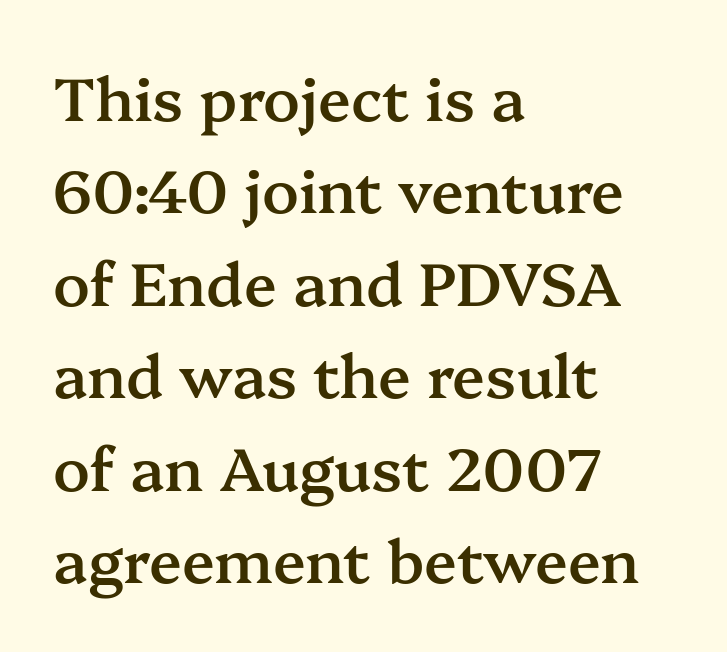
{"serif": "yes", "italic": "no", "bold": "semi", "weight": "semibold", "width": "normal", "stroke_contrast": "medium", "x_height": "medium", "monospaced": "no", "underline": "no", "align": "left", "line_spacing": "normal", "line_spacing_ratio": 1.54, "letter_spacing": "normal", "letter_spacing_em": 0.0, "glyph_px": 60}
